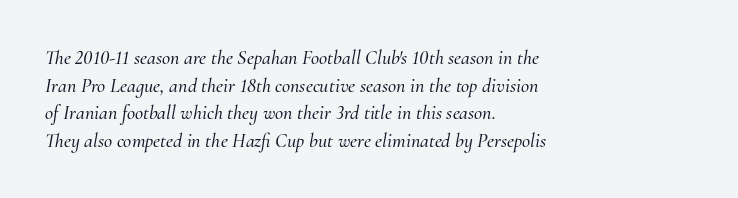
Just letters on the line, the space beneath them empty. Slant detected: the letters are inclined. The passage shown has conventional tracking throughout. One glance says typical: line gaps are just what's usual. Short and long lines alike share a common starting point at left.
